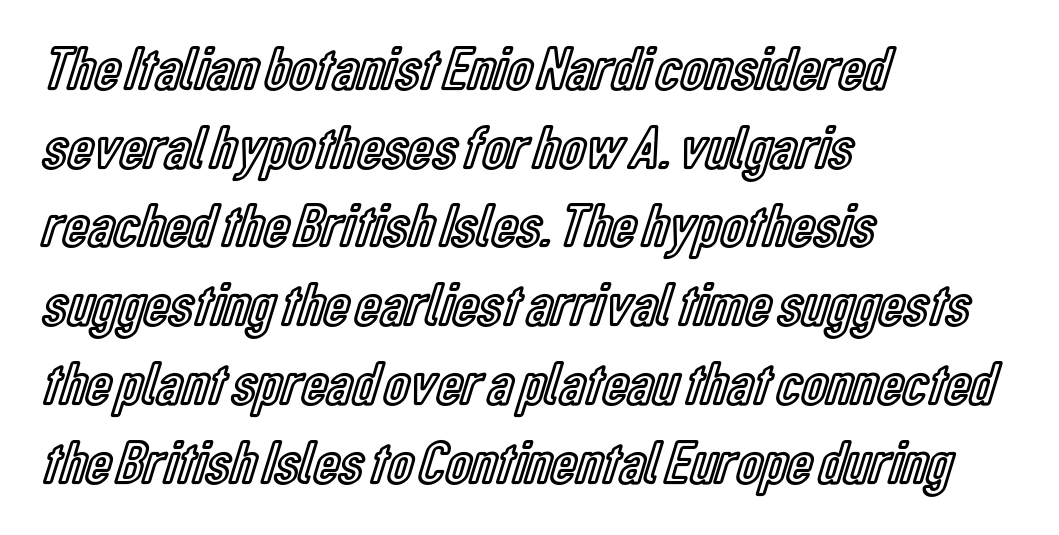
The image shows 62 px condensed type; set left-aligned, normal line spacing (1.27x), normal letter spacing, not underlined; a medium x-height.
